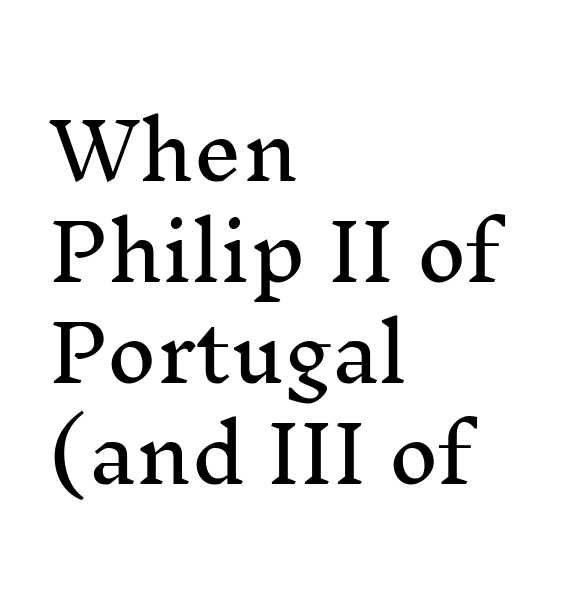
{"serif": "yes", "italic": "no", "width": "normal", "stroke_contrast": "medium", "x_height": "medium", "monospaced": "no", "underline": "no", "align": "left", "line_spacing": "normal", "line_spacing_ratio": 1.31, "letter_spacing": "normal", "letter_spacing_em": 0.0, "glyph_px": 77}
